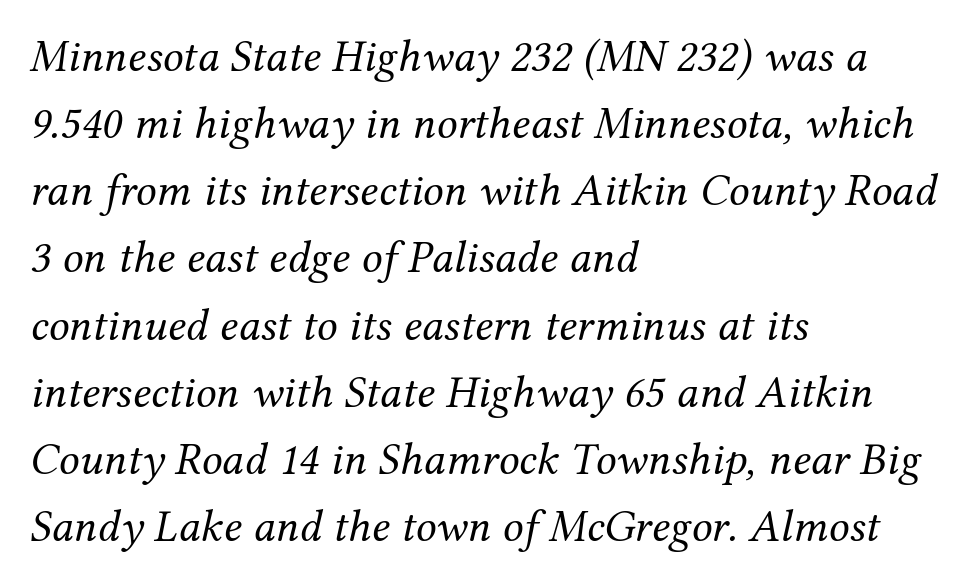
The image shows 46 px regular-weight serif type, italic (leaning right); set left-aligned, normal line spacing (1.46x), normal letter spacing, not underlined; medium stroke contrast and a medium x-height.
